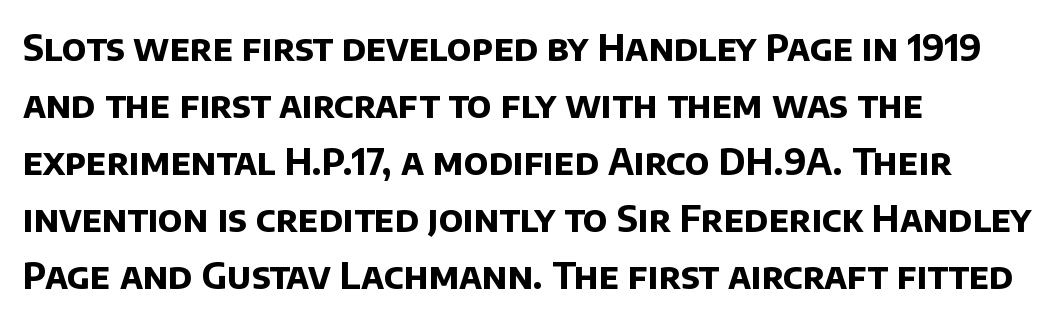
The image shows 36 px bold sans-serif type; set left-aligned, normal line spacing (1.58x), normal letter spacing, not underlined; low stroke contrast and a large x-height.
